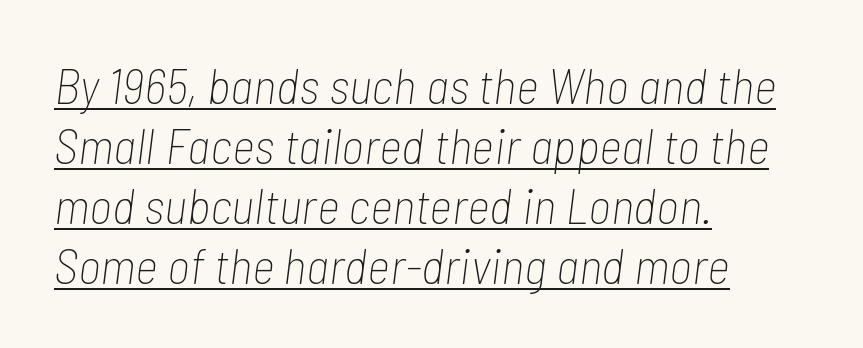
{"italic": "yes", "lean": "right", "slant_degrees": 7, "bold": "no", "weight": "thin", "width": "condensed", "stroke_contrast": "low", "x_height": "medium", "monospaced": "no", "underline": "yes", "align": "left", "line_spacing_ratio": 1.2, "letter_spacing": "normal", "letter_spacing_em": 0.0, "glyph_px": 50}
